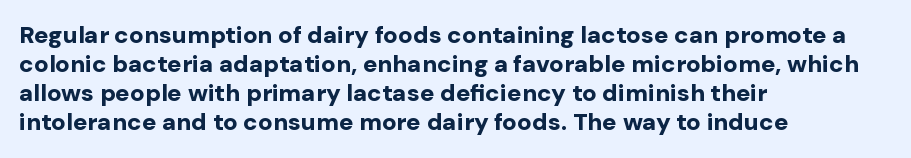
Q: Is the text bold? A: Yes.
Q: Is the text italic (slanted)? A: No, it is upright.
Q: Is the text underlined? A: No.
Q: How is the paragraph aligned? A: Left-aligned.
Q: Is the spacing between letters normal or unusually wide? A: Normal.
